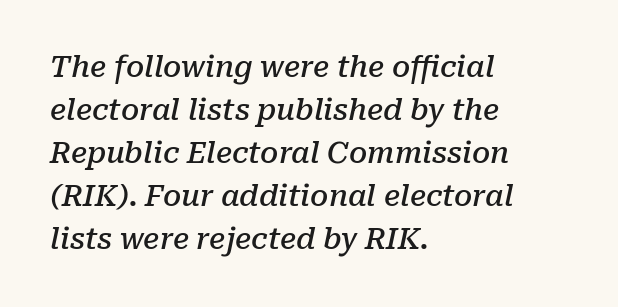
Q: Is the text bold? A: Semi-bold.
Q: Is the text italic (slanted)? A: Yes, it leans right by about 10 degrees.
Q: Is the typeface a serif or a sans-serif typeface? A: Serif.
Q: Is the text underlined? A: No.
Q: How is the paragraph aligned? A: Left-aligned.
Q: Is the spacing between letters normal or unusually wide? A: Normal.
Q: Is the spacing between lines tight, normal or loose? A: Normal.
Q: Width (condensed, normal, or wide)? A: Normal.
Q: Stroke contrast? A: Low.
Q: x-height? A: Medium.
Q: Monospaced? A: No.
